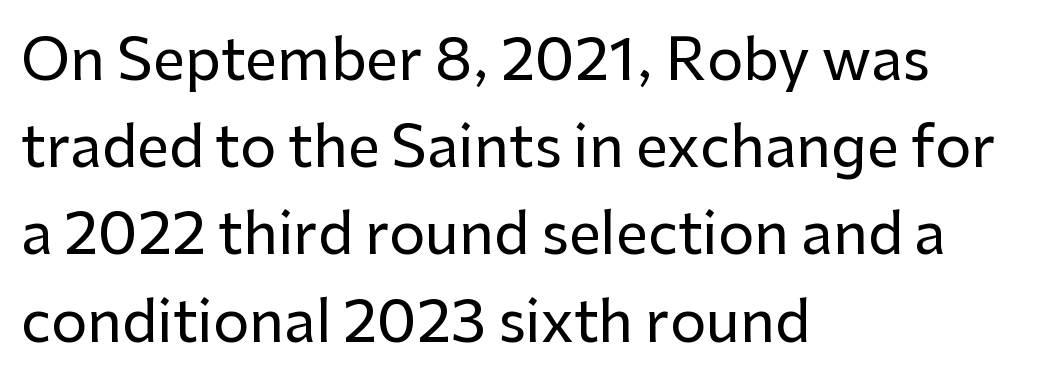
Q: Is the text italic (slanted)? A: No, it is upright.
Q: Is the typeface a serif or a sans-serif typeface? A: Sans-serif.
Q: Is the text underlined? A: No.
Q: How is the paragraph aligned? A: Left-aligned.
Q: Is the spacing between letters normal or unusually wide? A: Normal.
Q: Is the spacing between lines tight, normal or loose? A: Normal.
Q: Width (condensed, normal, or wide)? A: Normal.
Q: Stroke contrast? A: Low.
Q: x-height? A: Medium.
Q: Monospaced? A: No.
